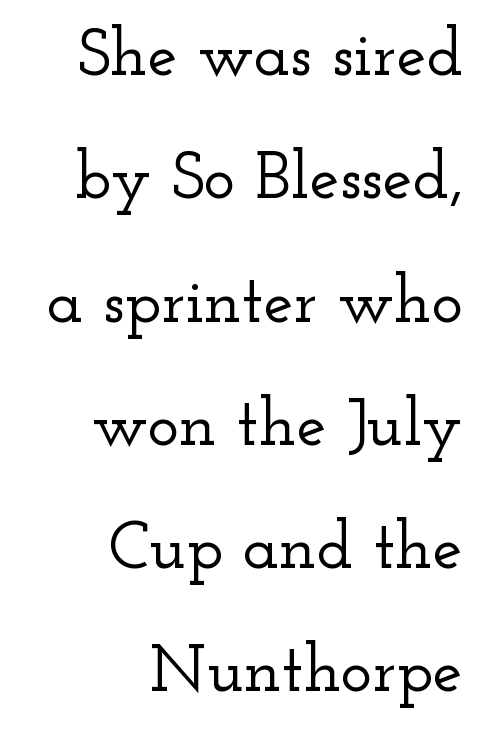
{"serif": "yes", "italic": "no", "width": "wide", "stroke_contrast": "low", "x_height": "small", "monospaced": "no", "underline": "no", "align": "right", "line_spacing_ratio": 1.84, "letter_spacing": "normal", "letter_spacing_em": 0.0, "glyph_px": 67}
